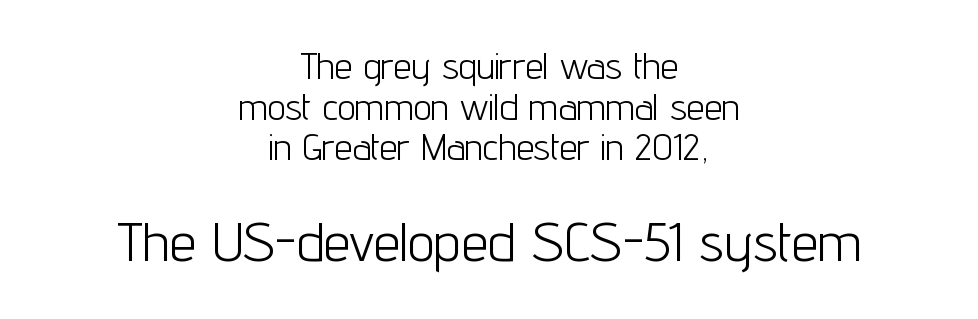
Q: Is the text bold? A: No.
Q: Is the text italic (slanted)? A: No, it is upright.
Q: Is the typeface a serif or a sans-serif typeface? A: Sans-serif.
Q: Is the text underlined? A: No.
Q: How is the paragraph aligned? A: Centered.
Q: Is the spacing between letters normal or unusually wide? A: Normal.
Q: Is the spacing between lines tight, normal or loose? A: Tight.
Q: Which block of text is set in a larger size, the first (top) or the second (bottom)? A: The second (bottom) one.
Q: Width (condensed, normal, or wide)? A: Condensed.
Q: Stroke contrast? A: Low.
Q: x-height? A: Medium.
Q: Monospaced? A: No.
